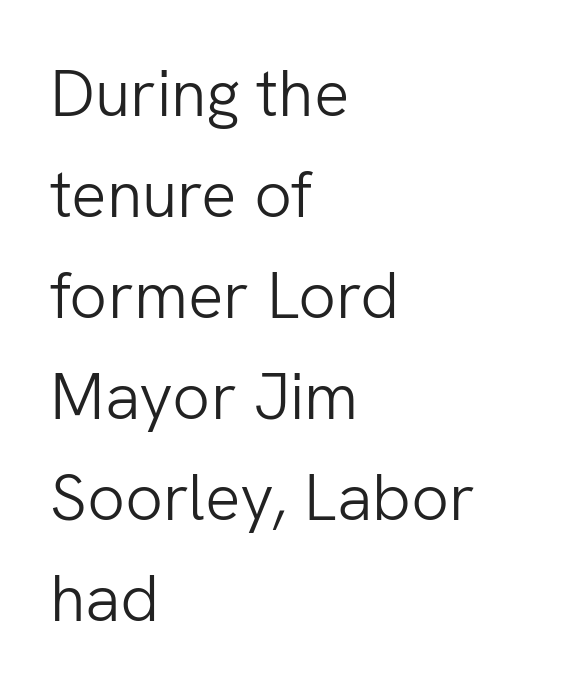
{"serif": "no", "italic": "no", "bold": "no", "weight": "light", "width": "normal", "stroke_contrast": "low", "x_height": "medium", "monospaced": "no", "underline": "no", "align": "left", "line_spacing": "normal", "line_spacing_ratio": 1.53, "letter_spacing": "normal", "letter_spacing_em": 0.0, "glyph_px": 66}
